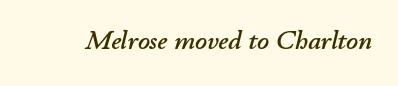
Spacing between characters is what you'd get straight out of the box. Designer's note — italics engaged. Nobody drew a line under any word here.
